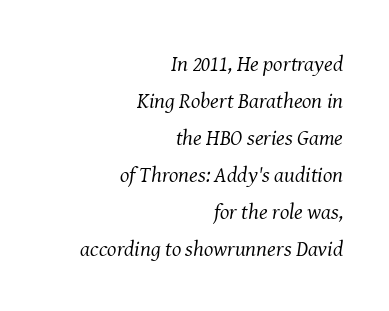
Weight: in the light-to-regular range. The text carries the slant typical of an italic or oblique font. The vertical gap from one line to the next is medium. Letter spacing: default.
